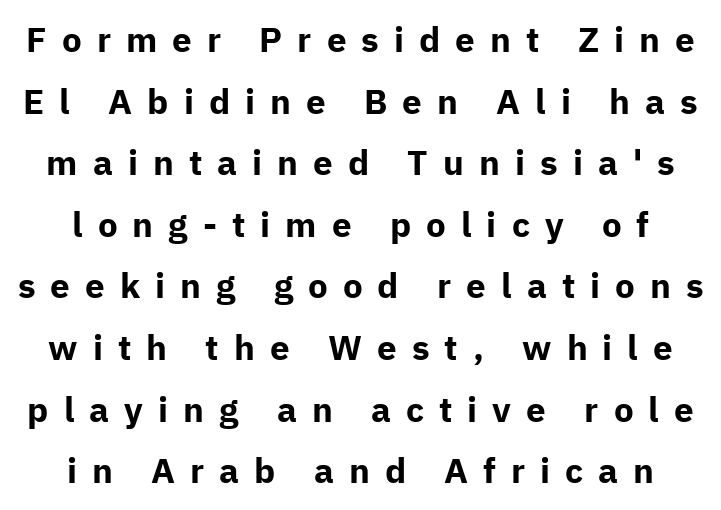
The zone under the glyphs is completely vacant. A typesetter would label this face a sans. Character widths vary here, with narrow letters taking less room than wide ones. In terms of letterspacing, this is a distinctly airy, spread setting. Notice how thick the strokes are: this is what a full bold looks like.
